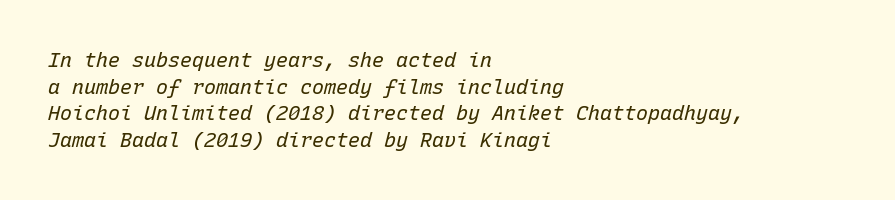
{"italic": "yes", "lean": "right", "slant_degrees": 15, "bold": "no", "underline": "no", "align": "left", "line_spacing": "normal", "line_spacing_ratio": 1.33, "letter_spacing": "normal", "letter_spacing_em": 0.0, "glyph_px": 20}
